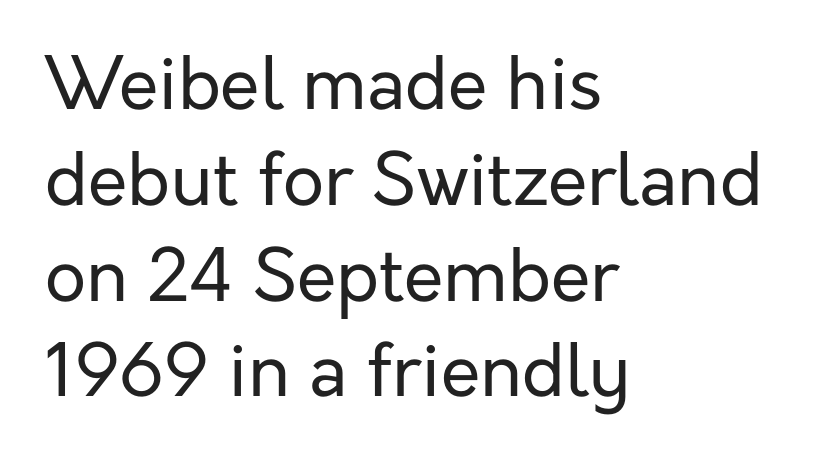
{"serif": "no", "italic": "no", "bold": "no", "weight": "regular", "width": "normal", "stroke_contrast": "low", "x_height": "medium", "monospaced": "no", "underline": "no", "align": "left", "line_spacing": "normal", "line_spacing_ratio": 1.33, "letter_spacing": "normal", "letter_spacing_em": 0.0, "glyph_px": 72}
